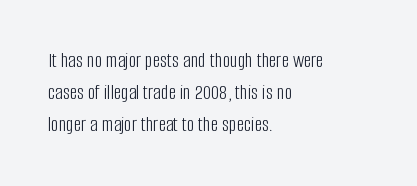
The image shows 21 px text type, upright; set left-aligned, normal line spacing (1.52x), normal letter spacing, not underlined.
